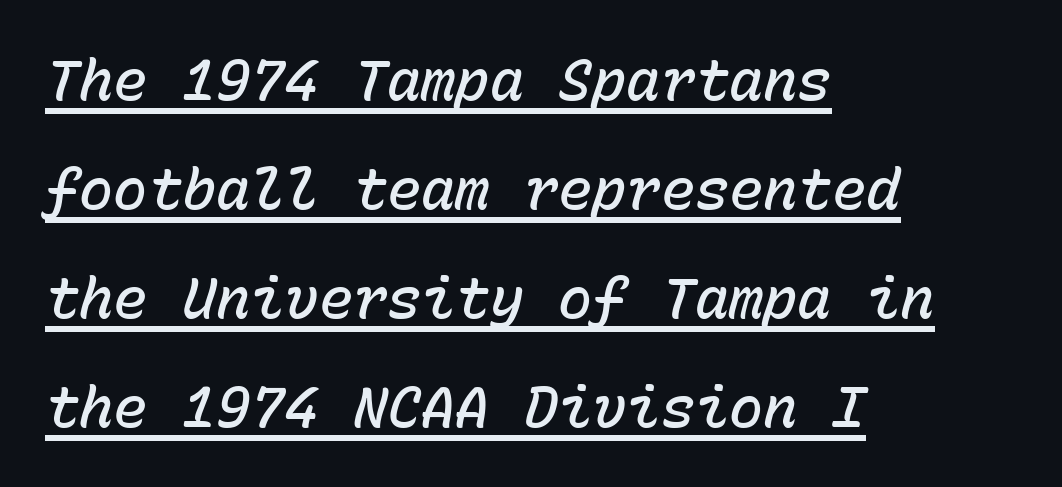
Q: Is the text bold? A: Semi-bold.
Q: Is the text italic (slanted)? A: Yes, it leans right by about 15 degrees.
Q: Is the text underlined? A: Yes.
Q: How is the paragraph aligned? A: Left-aligned.
Q: Is the spacing between letters normal or unusually wide? A: Normal.
Q: Is the spacing between lines tight, normal or loose? A: Loose.
Q: Width (condensed, normal, or wide)? A: Normal.
Q: Stroke contrast? A: Low.
Q: x-height? A: Medium.
Q: Monospaced? A: Yes.
